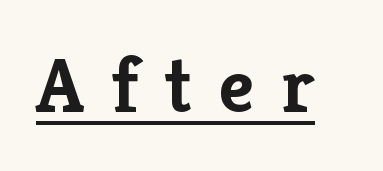
Q: Is the text bold? A: Yes.
Q: Is the text italic (slanted)? A: No, it is upright.
Q: Is the typeface a serif or a sans-serif typeface? A: Serif.
Q: Is the text underlined? A: Yes.
Q: Is the spacing between letters normal or unusually wide? A: Unusually wide.
Q: Width (condensed, normal, or wide)? A: Normal.
Q: Stroke contrast? A: Low.
Q: x-height? A: Medium.
Q: Monospaced? A: No.
